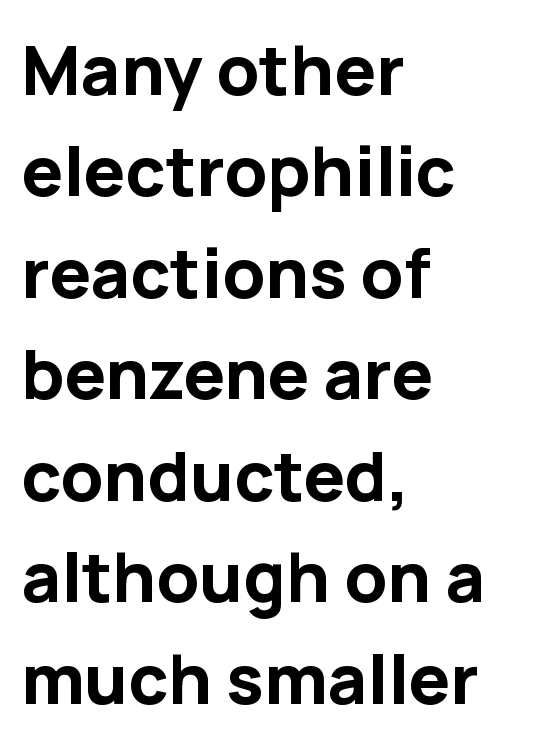
Character widths vary here, with narrow letters taking less room than wide ones. The face used here has the dense, thick strokes of a bold. Descenders hang freely into open space. These lines stack with their left ends in a neat column.
